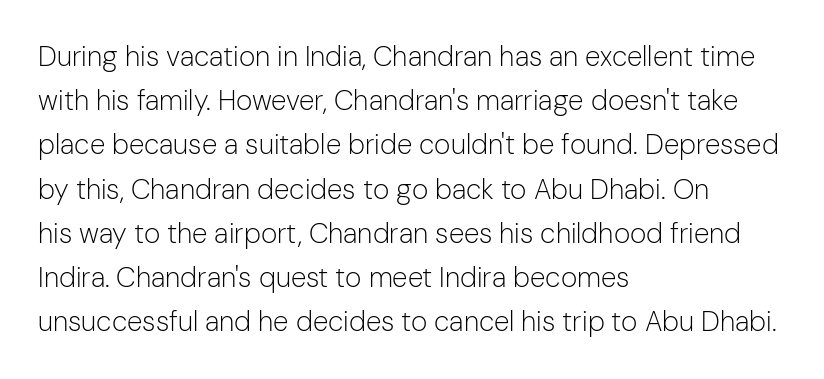
Q: Is the text bold? A: No.
Q: Is the text italic (slanted)? A: No, it is upright.
Q: Is the typeface a serif or a sans-serif typeface? A: Sans-serif.
Q: Is the text underlined? A: No.
Q: How is the paragraph aligned? A: Left-aligned.
Q: Is the spacing between letters normal or unusually wide? A: Normal.
Q: Is the spacing between lines tight, normal or loose? A: Normal.
Q: Width (condensed, normal, or wide)? A: Normal.
Q: Stroke contrast? A: Low.
Q: x-height? A: Medium.
Q: Monospaced? A: No.
